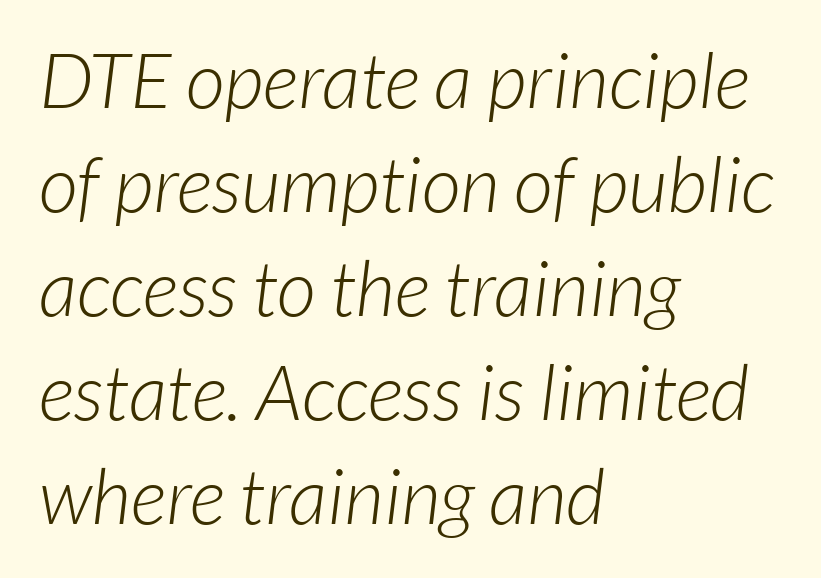
Is this a fixed-width face? No — the glyphs have proportional, varying widths. This sample uses a sans-serif face. A classic flush-left, rag-right setting is used for this passage. The space between consecutive lines is moderate.
